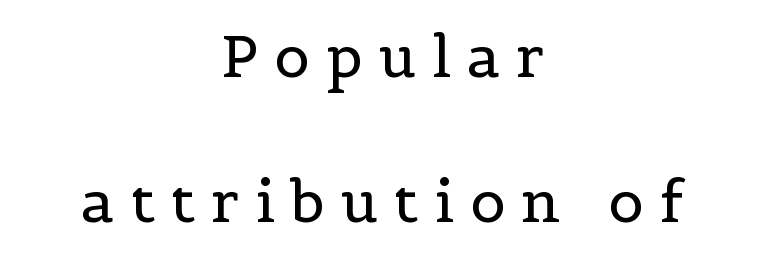
{"serif": "yes", "italic": "no", "bold": "no", "weight": "regular", "width": "normal", "x_height": "medium", "monospaced": "no", "underline": "no", "align": "center", "line_spacing": "loose", "line_spacing_ratio": 2.45, "letter_spacing": "wide", "letter_spacing_em": 0.27, "glyph_px": 59}
